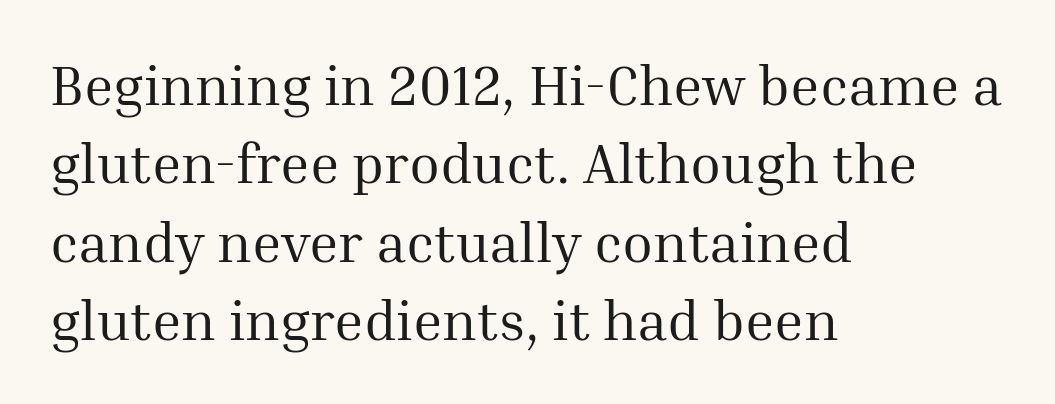
Designer's note — italics off, roman on. Think of a printed novel: that variable character pitch is what you see here. A typesetter would call this zero additional tracking. The letters look calm and open, with moderate or lighter stems. The lines are quadded left.
